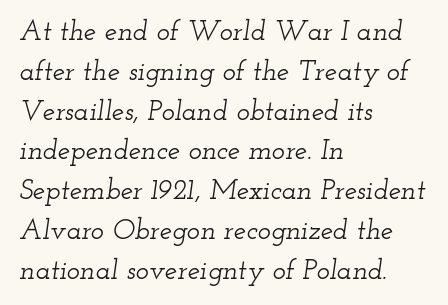
The image shows 28 px wide serif type, italic (leaning right); set left-aligned, normal line spacing (1.42x), normal letter spacing, not underlined; low stroke contrast and a small x-height.
